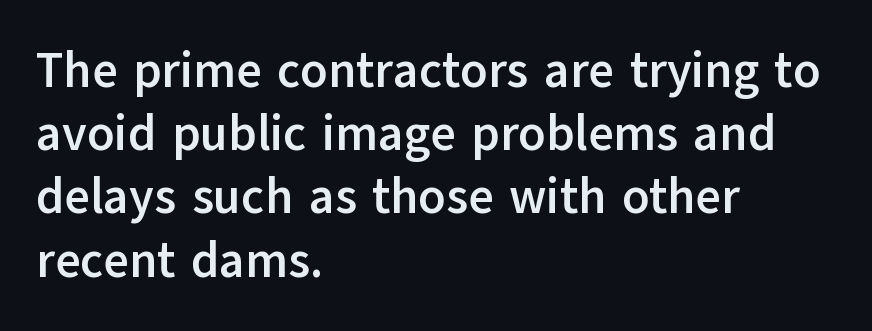
The image shows 49 px semibold sans-serif type, upright; set left-aligned, normal line spacing (1.29x), normal letter spacing, not underlined; low stroke contrast and a medium x-height.
